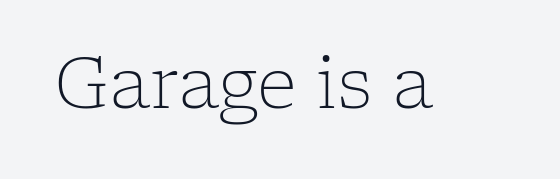
The image shows 70 px light serif type, upright; set normal letter spacing, not underlined; low stroke contrast and a medium x-height.
